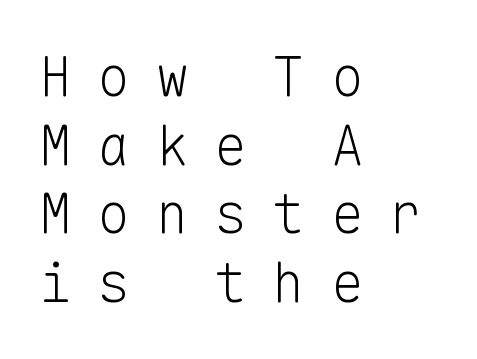
The image shows 55 px light sans-serif type, upright, monospaced; set left-aligned, normal line spacing (1.25x), unusually wide letter spacing (+0.46 em), not underlined; low stroke contrast and a medium x-height.
